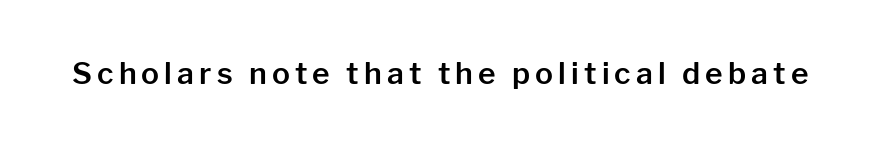
The image shows 30 px sans-serif type, upright; set not underlined; low stroke contrast and a medium x-height.
